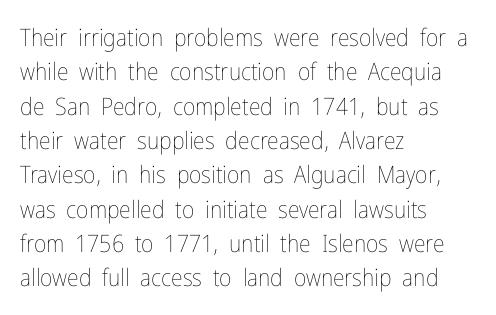
{"italic": "no", "bold": "no", "underline": "no", "align": "left", "line_spacing": "normal", "line_spacing_ratio": 1.43, "letter_spacing": "normal", "letter_spacing_em": 0.0, "glyph_px": 24}
